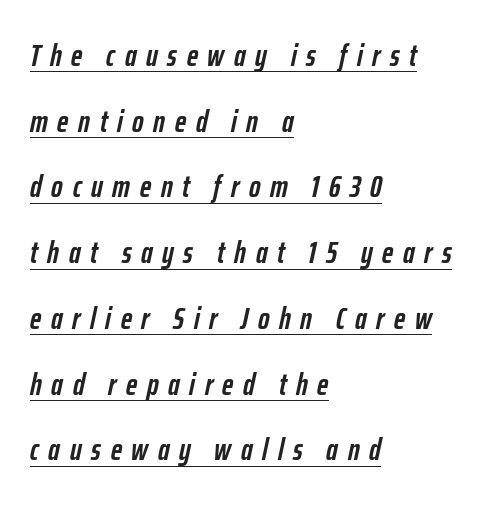
Emphasis is given by a line drawn under the lettering. Characters follow at a spacing far wider than the type designer built in. I'd describe the lettering as bold — thick and assertive. Think of a printed novel: that variable character pitch is what you see here. In terms of posture, this sample is oblique.
